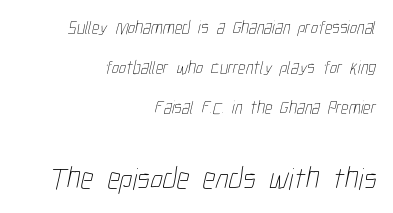
What's the leading like? Stretched, with rows far apart. Standard letterfit; no display-style spreading of the glyphs. The characters are drawn with everyday or finer stroke widths. Of the two passages, the one underneath uses the larger point size.
